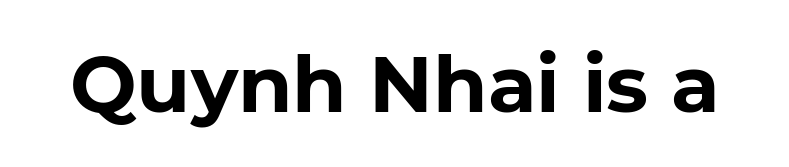
Characters follow at the spacing the type designer built in. The glyphs are unaccompanied by any horizontal stroke below them. Note the varied advance widths — an 'i' is clearly narrower than an 'm'. Bold? Absolutely — the strokes are thick and heavy. Each letter's strokes conclude bluntly, with no projecting serifs.
